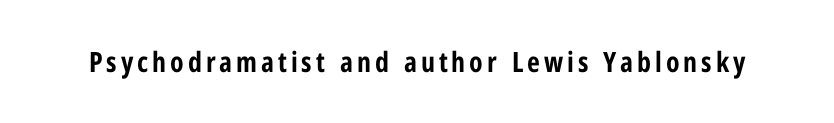
On the weight axis this lands at bold, roughly 700. Serifs: no, the terminals of the letterforms are clean. The rendering uses natural spacing where letterforms have individual widths. The gap between lines stays unmarked.
